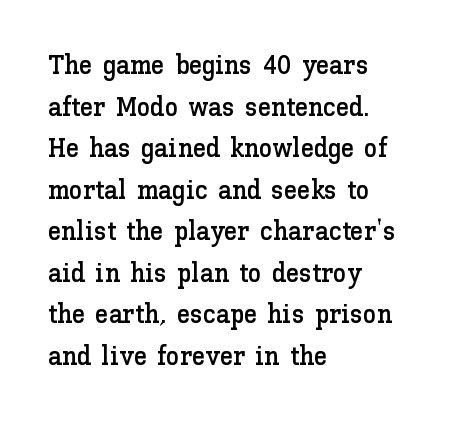
{"italic": "no", "underline": "no", "align": "left", "line_spacing": "normal", "line_spacing_ratio": 1.54, "letter_spacing": "normal", "letter_spacing_em": 0.0, "glyph_px": 27}
